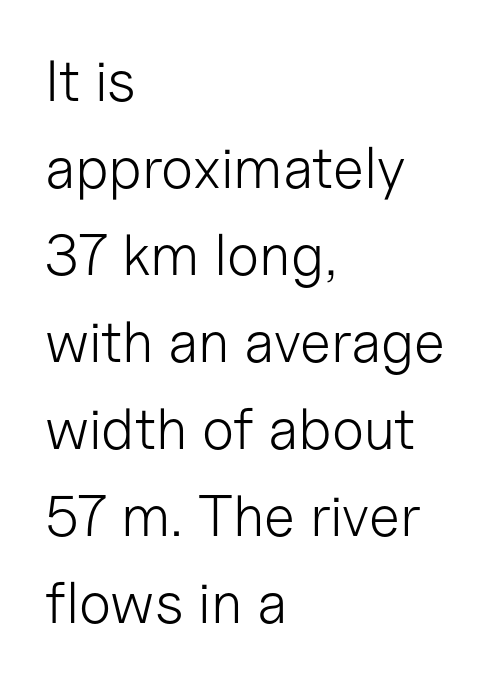
{"serif": "no", "italic": "no", "bold": "no", "weight": "light", "width": "normal", "stroke_contrast": "low", "x_height": "medium", "monospaced": "no", "underline": "no", "align": "left", "line_spacing": "normal", "line_spacing_ratio": 1.5, "letter_spacing": "normal", "letter_spacing_em": 0.0, "glyph_px": 58}
